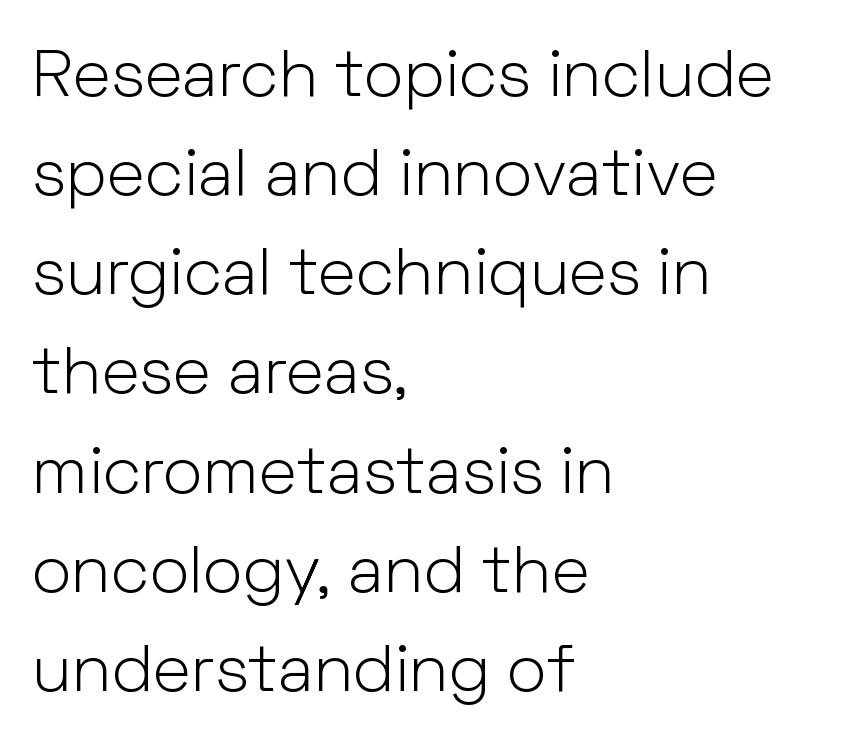
{"serif": "no", "italic": "no", "bold": "no", "weight": "light", "width": "normal", "stroke_contrast": "low", "x_height": "medium", "monospaced": "no", "underline": "no", "align": "left", "line_spacing": "normal", "line_spacing_ratio": 1.48, "letter_spacing": "normal", "letter_spacing_em": 0.0, "glyph_px": 67}
